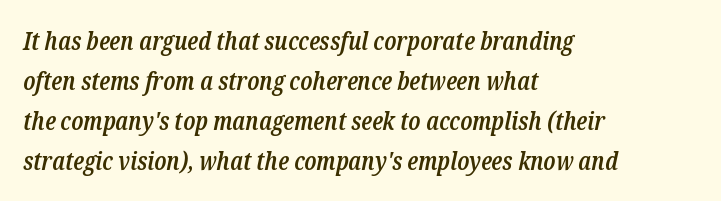
{"italic": "yes", "lean": "right", "slant_degrees": 12, "bold": "semi", "underline": "no", "align": "left", "line_spacing": "normal", "line_spacing_ratio": 1.6, "letter_spacing": "normal", "letter_spacing_em": 0.0, "glyph_px": 25}
